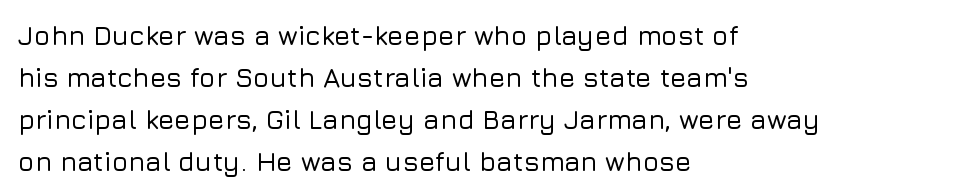
The image shows 27 px text type, upright; set left-aligned, normal line spacing (1.55x), normal letter spacing, not underlined.
